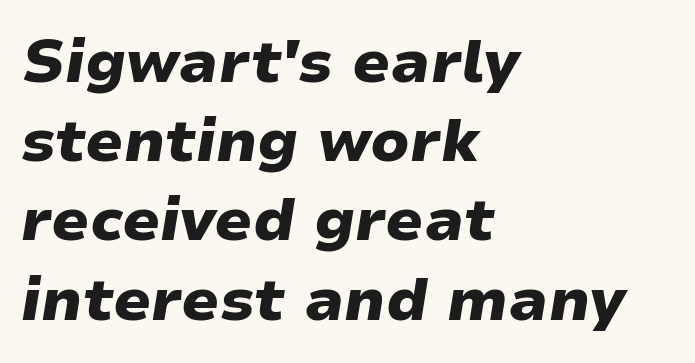
Q: Is the text bold? A: Yes.
Q: Is the text italic (slanted)? A: Yes, it leans right by about 9 degrees.
Q: Is the text underlined? A: No.
Q: How is the paragraph aligned? A: Left-aligned.
Q: Is the spacing between letters normal or unusually wide? A: Normal.
Q: Is the spacing between lines tight, normal or loose? A: Normal.
Q: Width (condensed, normal, or wide)? A: Wide.
Q: Stroke contrast? A: Low.
Q: x-height? A: Medium.
Q: Monospaced? A: No.
